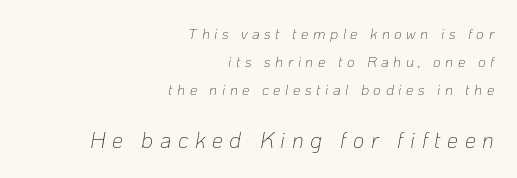
The image shows 22 px text type, italic (leaning right); set right-aligned, line spacing 1.88x, unusually wide letter spacing (+0.3 em), not underlined; the second (bottom) block is 1.47x larger.
